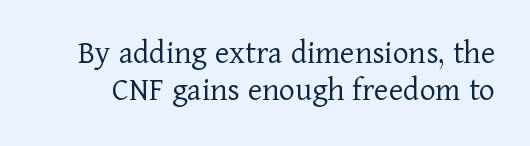
Q: Is the text bold? A: No.
Q: Is the text italic (slanted)? A: No, it is upright.
Q: Is the typeface a serif or a sans-serif typeface? A: Serif.
Q: Is the text underlined? A: No.
Q: Is the spacing between letters normal or unusually wide? A: Normal.
Q: Is the spacing between lines tight, normal or loose? A: Tight.
Q: Width (condensed, normal, or wide)? A: Normal.
Q: Stroke contrast? A: Low.
Q: x-height? A: Medium.
Q: Monospaced? A: No.
